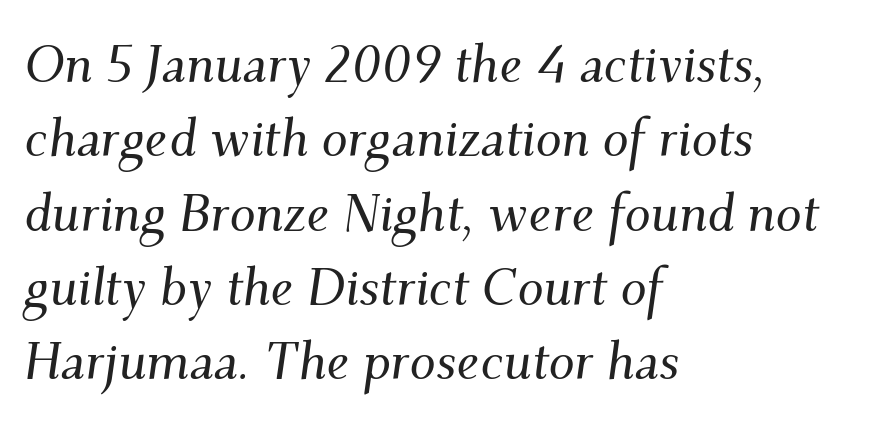
The image shows 52 px serif type, italic (leaning right); set left-aligned, normal line spacing (1.43x), normal letter spacing, not underlined; medium stroke contrast and a small x-height.
